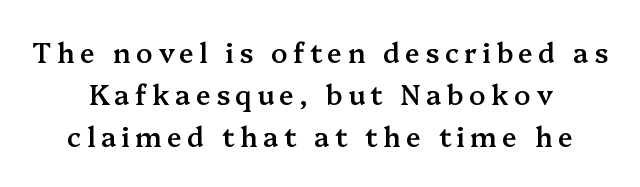
Q: Is the text bold? A: Semi-bold.
Q: Is the text italic (slanted)? A: No, it is upright.
Q: Is the text underlined? A: No.
Q: How is the paragraph aligned? A: Centered.
Q: Is the spacing between letters normal or unusually wide? A: Unusually wide.
Q: Is the spacing between lines tight, normal or loose? A: Normal.
